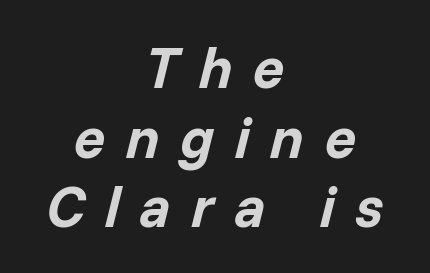
Proportional: the letters do not fall into vertical columns. How are the letters spaced? Widely, with obvious added tracking. Does the copy run flush right? No — it is centered line by line. The foot of each line stays bare and open.
